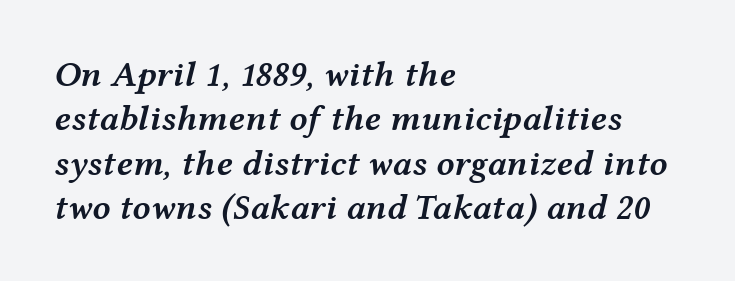
{"italic": "yes", "lean": "right", "slant_degrees": 12, "bold": "semi", "weight": "semibold", "width": "wide", "stroke_contrast": "medium", "x_height": "medium", "monospaced": "no", "underline": "no", "align": "left", "line_spacing_ratio": 1.23, "letter_spacing": "normal", "letter_spacing_em": 0.0, "glyph_px": 36}
